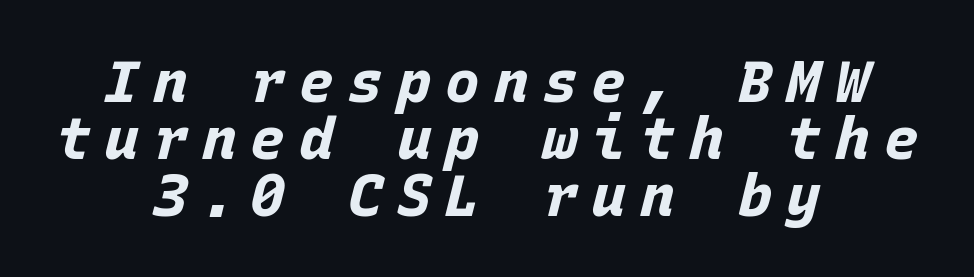
The typesetter chose a symmetrical, centered arrangement here. You could barely slide anything between these rows. The rendering applies a slant to the glyphs. Rule under the text: the space is simply empty.
